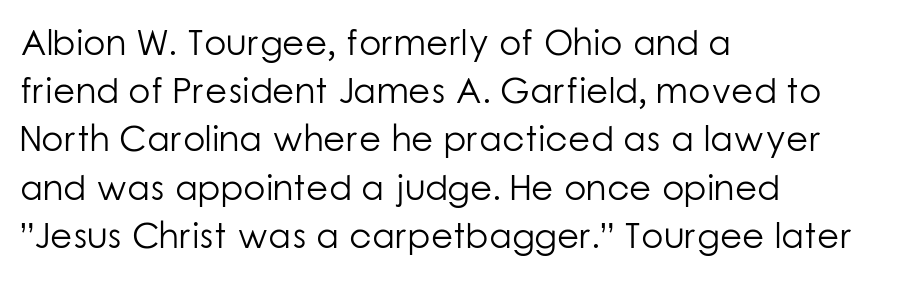
The image shows 36 px light sans-serif type, upright; set left-aligned, normal line spacing (1.34x), normal letter spacing, not underlined; low stroke contrast and a medium x-height.
